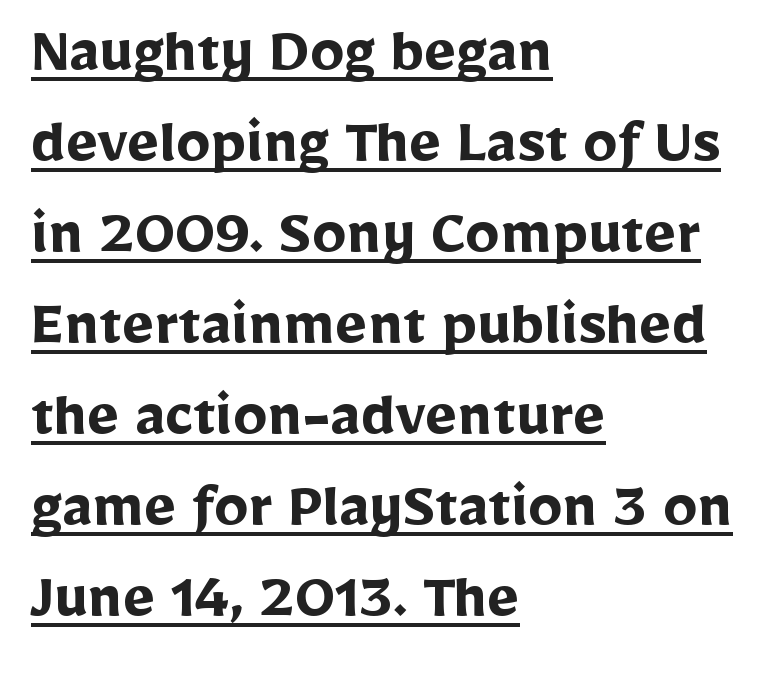
Q: Is the text bold? A: Yes.
Q: Is the text italic (slanted)? A: No, it is upright.
Q: Is the typeface a serif or a sans-serif typeface? A: Sans-serif.
Q: Is the text underlined? A: Yes.
Q: How is the paragraph aligned? A: Left-aligned.
Q: Is the spacing between letters normal or unusually wide? A: Normal.
Q: Is the spacing between lines tight, normal or loose? A: Normal.
Q: Width (condensed, normal, or wide)? A: Normal.
Q: Stroke contrast? A: Low.
Q: x-height? A: Medium.
Q: Monospaced? A: No.
